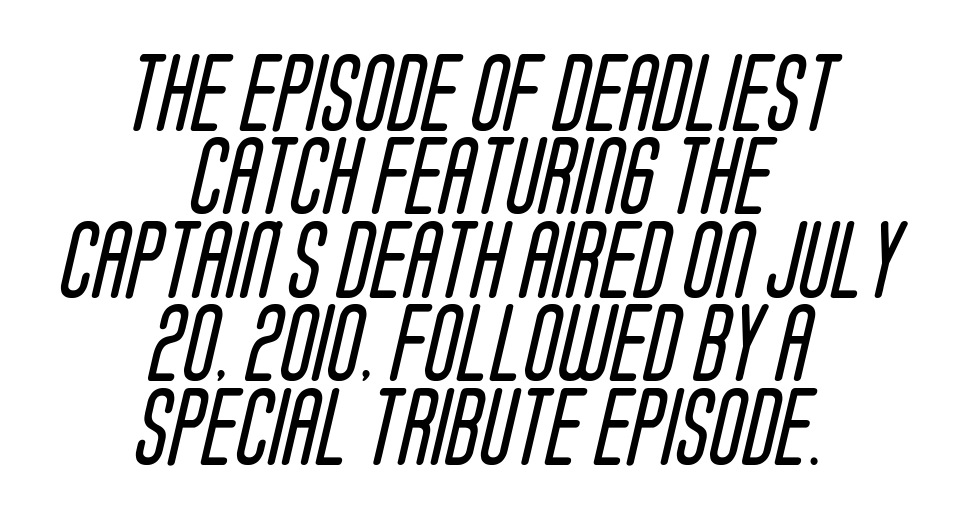
Q: Is the text bold? A: No.
Q: Is the typeface a serif or a sans-serif typeface? A: Sans-serif.
Q: Is the text underlined? A: No.
Q: How is the paragraph aligned? A: Centered.
Q: Is the spacing between letters normal or unusually wide? A: Normal.
Q: Is the spacing between lines tight, normal or loose? A: Tight.
Q: Width (condensed, normal, or wide)? A: Condensed.
Q: Stroke contrast? A: Low.
Q: x-height? A: Large.
Q: Monospaced? A: No.
